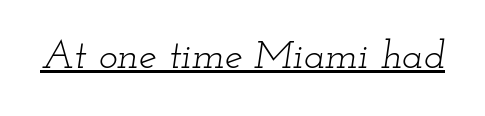
Q: Is the text bold? A: No.
Q: Is the text italic (slanted)? A: Yes, it leans right by about 12 degrees.
Q: Is the typeface a serif or a sans-serif typeface? A: Serif.
Q: Is the text underlined? A: Yes.
Q: Is the spacing between letters normal or unusually wide? A: Normal.
Q: Width (condensed, normal, or wide)? A: Wide.
Q: Stroke contrast? A: Low.
Q: x-height? A: Small.
Q: Monospaced? A: No.
